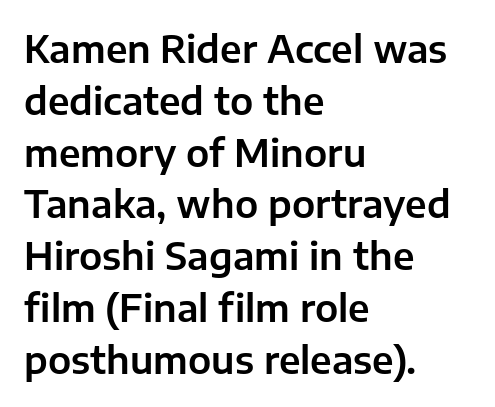
{"serif": "no", "italic": "no", "width": "normal", "stroke_contrast": "low", "x_height": "medium", "monospaced": "no", "underline": "no", "align": "left", "line_spacing": "normal", "line_spacing_ratio": 1.4, "letter_spacing": "normal", "letter_spacing_em": 0.0, "glyph_px": 37}
